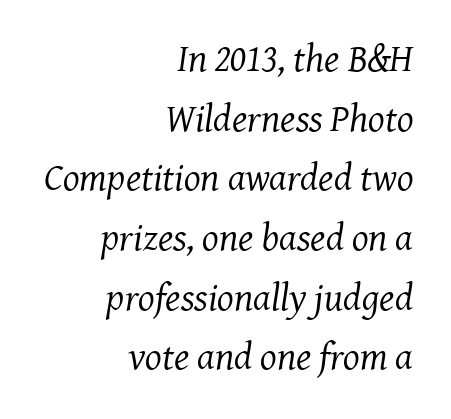
{"serif": "yes", "italic": "yes", "lean": "right", "slant_degrees": 7, "bold": "no", "weight": "regular", "width": "normal", "stroke_contrast": "medium", "x_height": "medium", "monospaced": "no", "underline": "no", "align": "right", "line_spacing": "normal", "line_spacing_ratio": 1.53, "letter_spacing": "normal", "letter_spacing_em": 0.0, "glyph_px": 39}
